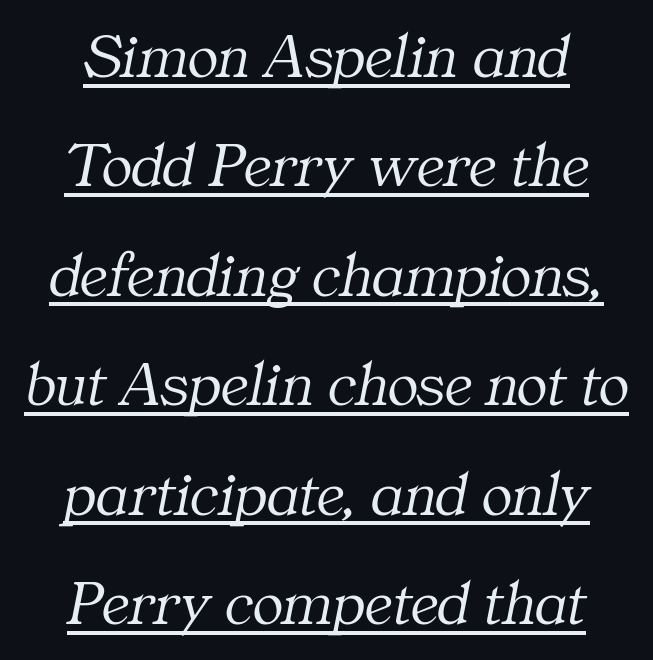
This is oblique type, the kind used for emphasis or titles. This rendering uses center alignment, leaving both contours irregular but symmetric. Stem width sits at or under what a default text font uses. Spacing verdict: proportional, widths tailored to each character. Serifs: yes, visible at the terminals of the letterforms.
